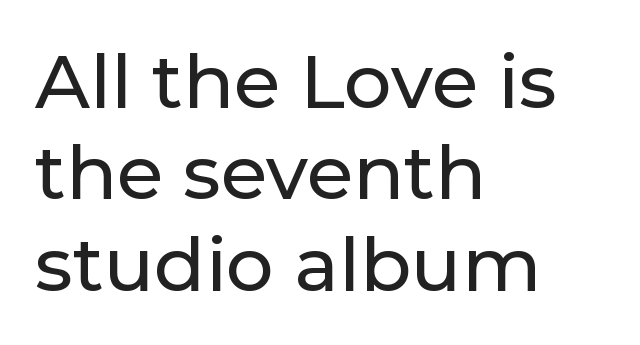
{"serif": "no", "italic": "no", "width": "normal", "stroke_contrast": "low", "x_height": "medium", "monospaced": "no", "underline": "no", "align": "left", "line_spacing_ratio": 1.22, "letter_spacing": "normal", "letter_spacing_em": 0.0, "glyph_px": 75}
